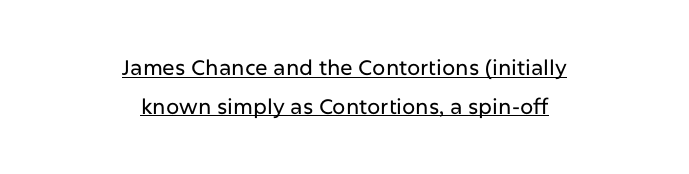
The image shows 21 px text type, upright; set centered, line spacing 1.84x, normal letter spacing, underlined.
